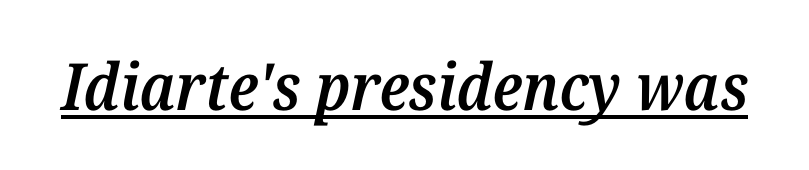
{"serif": "yes", "italic": "yes", "lean": "right", "slant_degrees": 12, "bold": "semi", "weight": "semibold", "width": "normal", "stroke_contrast": "medium", "x_height": "medium", "monospaced": "no", "underline": "yes", "letter_spacing": "normal", "letter_spacing_em": 0.0, "glyph_px": 65}
